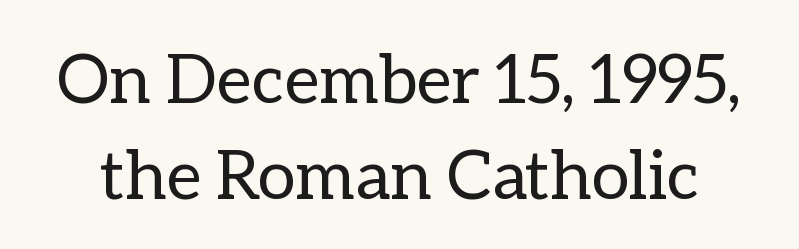
{"italic": "no", "bold": "no", "weight": "regular", "width": "normal", "stroke_contrast": "low", "x_height": "medium", "monospaced": "no", "underline": "no", "line_spacing": "normal", "line_spacing_ratio": 1.41, "letter_spacing": "normal", "letter_spacing_em": 0.0, "glyph_px": 68}
